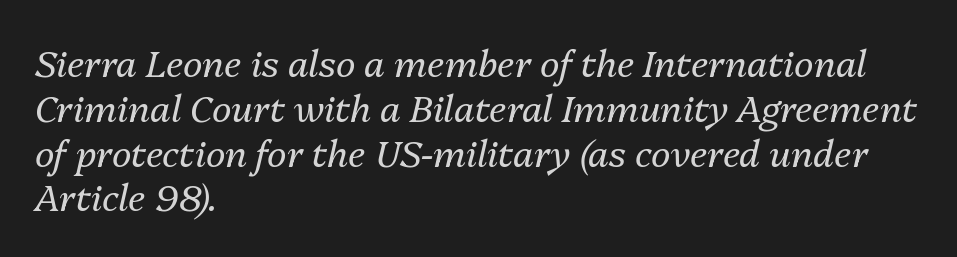
Q: Is the text bold? A: No.
Q: Is the text italic (slanted)? A: Yes, it leans right by about 13 degrees.
Q: Is the text underlined? A: No.
Q: How is the paragraph aligned? A: Left-aligned.
Q: Is the spacing between letters normal or unusually wide? A: Normal.
Q: Width (condensed, normal, or wide)? A: Normal.
Q: Stroke contrast? A: Medium.
Q: x-height? A: Medium.
Q: Monospaced? A: No.
